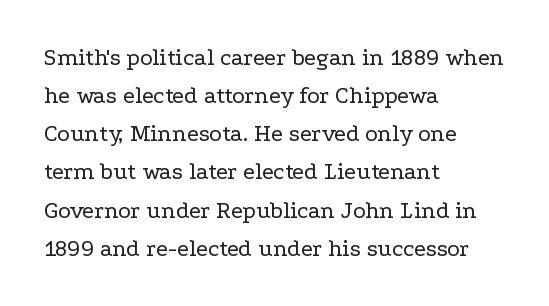
The image shows 24 px text type, upright; set left-aligned, normal line spacing (1.59x), normal letter spacing, not underlined.
